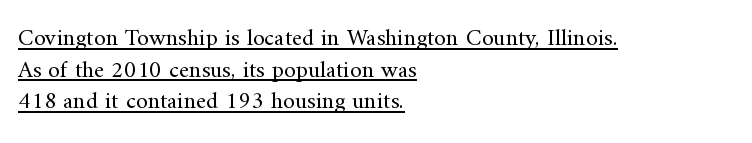
The image shows 24 px text type, upright; set left-aligned, normal line spacing (1.32x), normal letter spacing, underlined.
